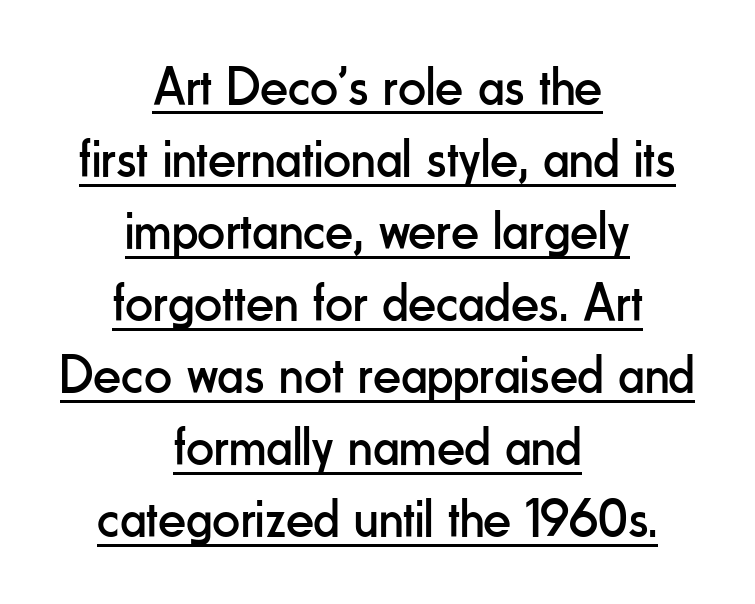
{"serif": "no", "italic": "no", "bold": "no", "weight": "regular", "width": "condensed", "stroke_contrast": "low", "x_height": "small", "monospaced": "no", "underline": "yes", "align": "center", "line_spacing": "normal", "line_spacing_ratio": 1.31, "letter_spacing": "normal", "letter_spacing_em": 0.0, "glyph_px": 55}
